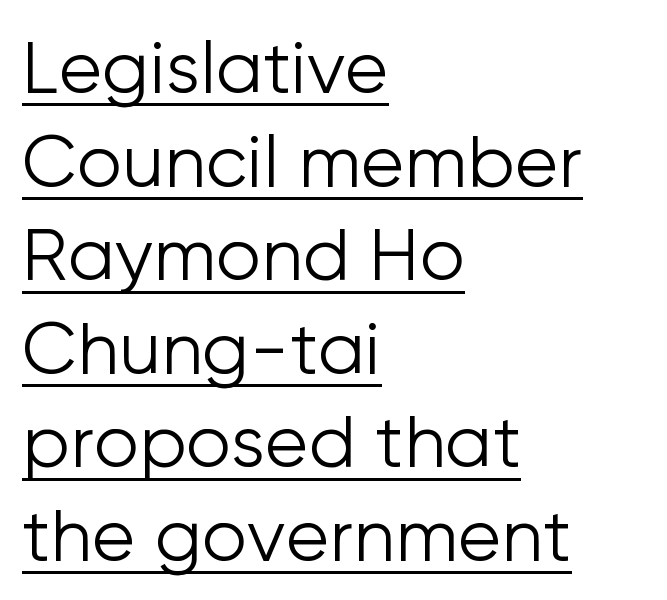
{"serif": "no", "italic": "no", "bold": "no", "weight": "light", "width": "normal", "stroke_contrast": "low", "x_height": "medium", "monospaced": "no", "underline": "yes", "align": "left", "line_spacing": "normal", "line_spacing_ratio": 1.3, "letter_spacing": "normal", "letter_spacing_em": 0.0, "glyph_px": 72}
